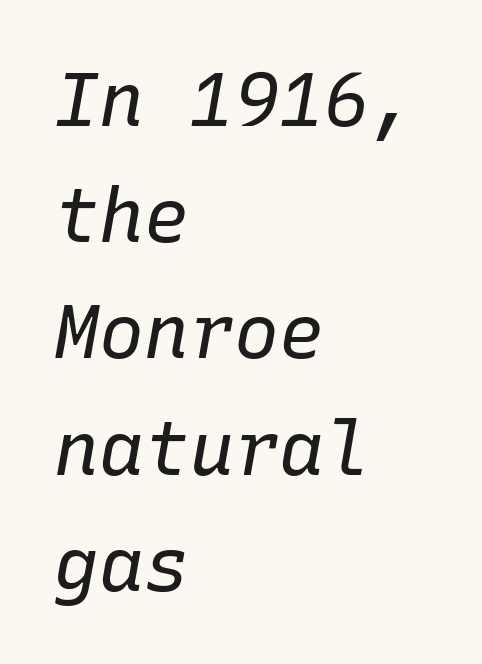
Think of a typewriter: that constant character pitch is what you see here. Glance below the letters and you will spot only blank space. In terms of posture, this sample is oblique. Between one letter and the next there's only the usual sliver of space.
